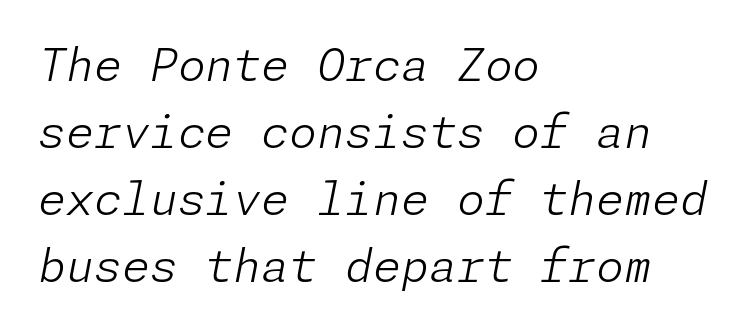
Students, note that the glyphs here touch the page at normal intervals. Stems and bowls with no extra thickness — not bold. The letters are slanted; this is an italic face. A student would call this left alignment; a typographer would say flush left, rag right. Only glyphs here, with clear space below each row.
